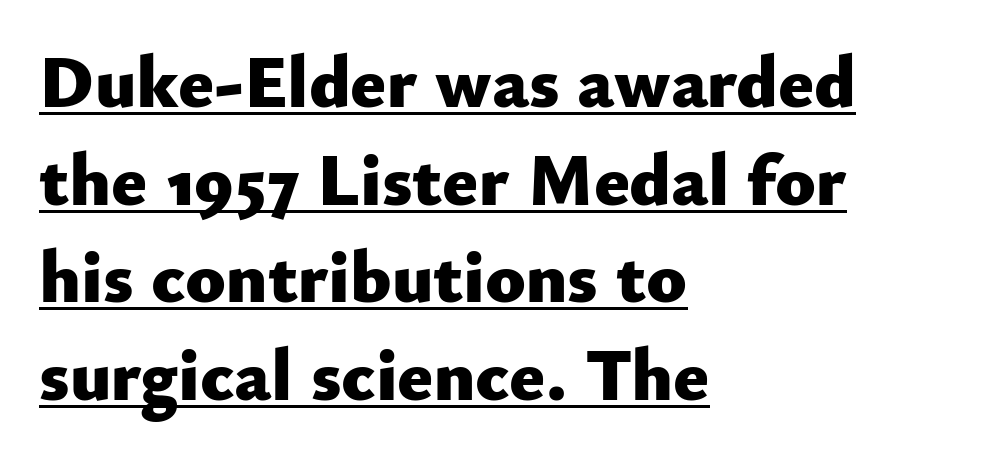
Q: Is the text bold? A: Yes.
Q: Is the text italic (slanted)? A: No, it is upright.
Q: Is the typeface a serif or a sans-serif typeface? A: Sans-serif.
Q: Is the text underlined? A: Yes.
Q: How is the paragraph aligned? A: Left-aligned.
Q: Is the spacing between letters normal or unusually wide? A: Normal.
Q: Is the spacing between lines tight, normal or loose? A: Normal.
Q: Width (condensed, normal, or wide)? A: Normal.
Q: Stroke contrast? A: Low.
Q: x-height? A: Small.
Q: Monospaced? A: No.
